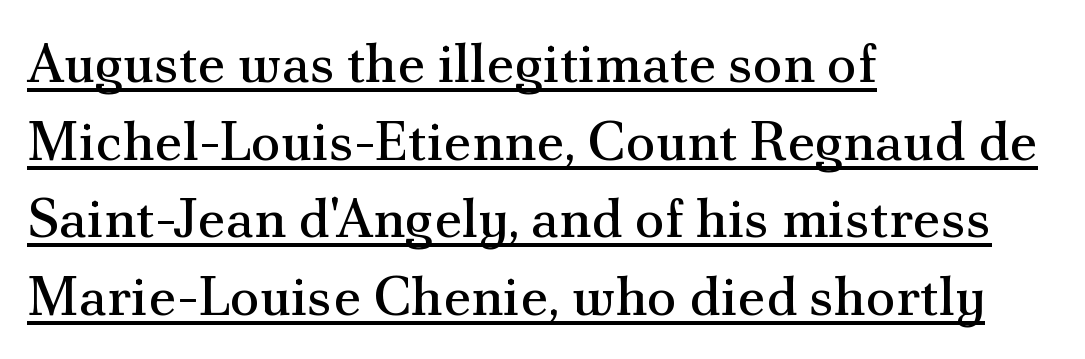
The image shows 55 px regular-weight serif type, upright; set left-aligned, normal line spacing (1.41x), normal letter spacing, underlined; medium stroke contrast and a small x-height.
